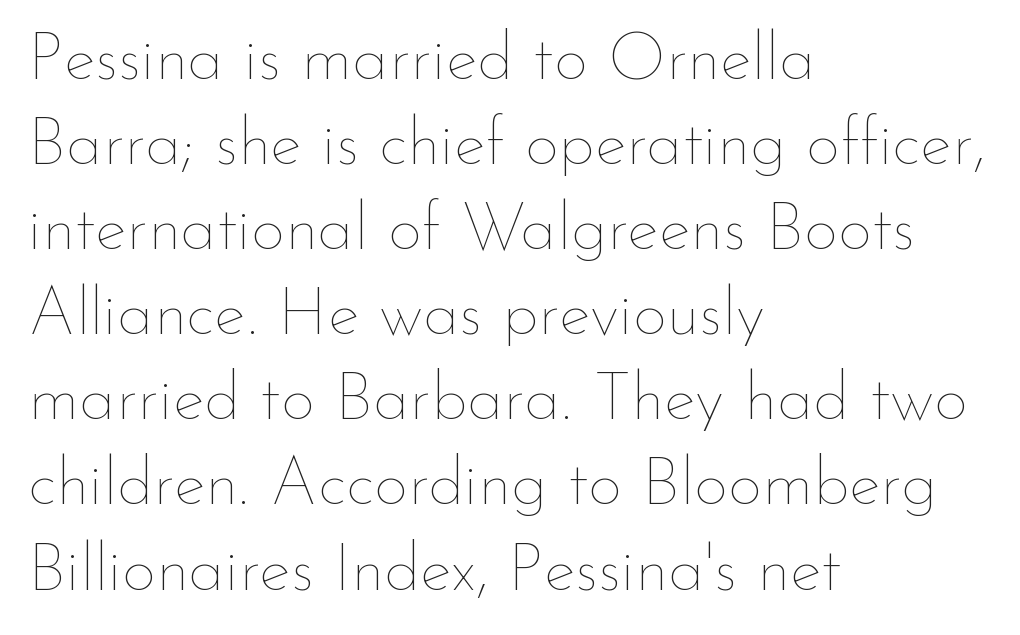
{"italic": "no", "bold": "no", "weight": "thin", "width": "normal", "stroke_contrast": "low", "x_height": "small", "monospaced": "no", "underline": "no", "align": "left", "line_spacing": "normal", "line_spacing_ratio": 1.27, "letter_spacing": "normal", "letter_spacing_em": 0.0, "glyph_px": 67}
